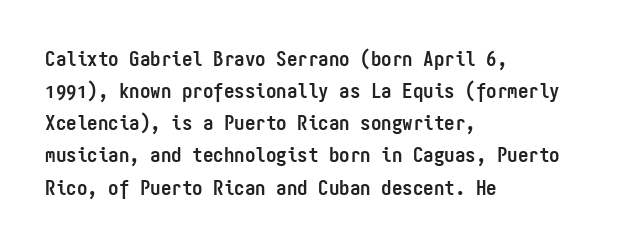
{"italic": "no", "bold": "yes", "underline": "no", "align": "left", "line_spacing": "normal", "line_spacing_ratio": 1.53, "letter_spacing": "normal", "letter_spacing_em": 0.0, "glyph_px": 21}
